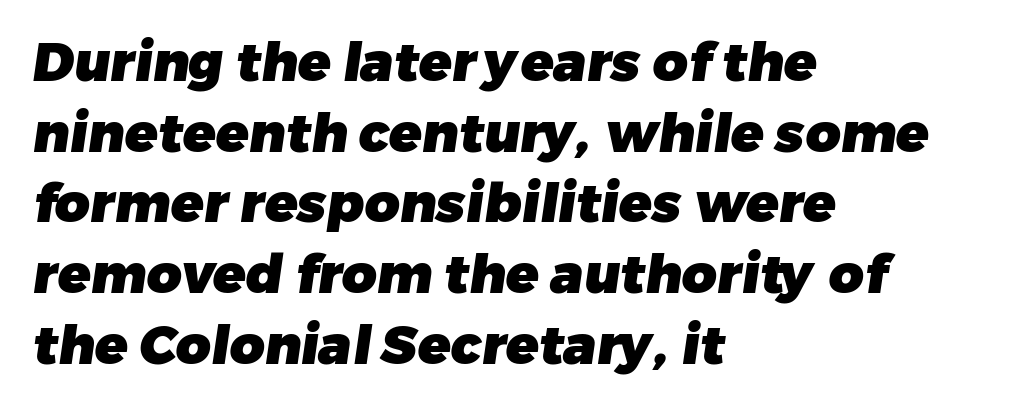
To sum up the face: it is a sans, with no serifs. Typographic density is high because the face is bold. The rendering keeps characters at their native spacing. Each letter keeps its own natural width here, so spacing adapts to shape. Casual observation: everything's shoved over to the left. This block has exactly the height ordinary leading produces.
